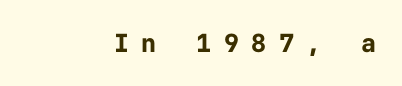
{"italic": "no", "bold": "yes", "underline": "no", "letter_spacing": "wide", "letter_spacing_em": 0.5, "glyph_px": 25}
